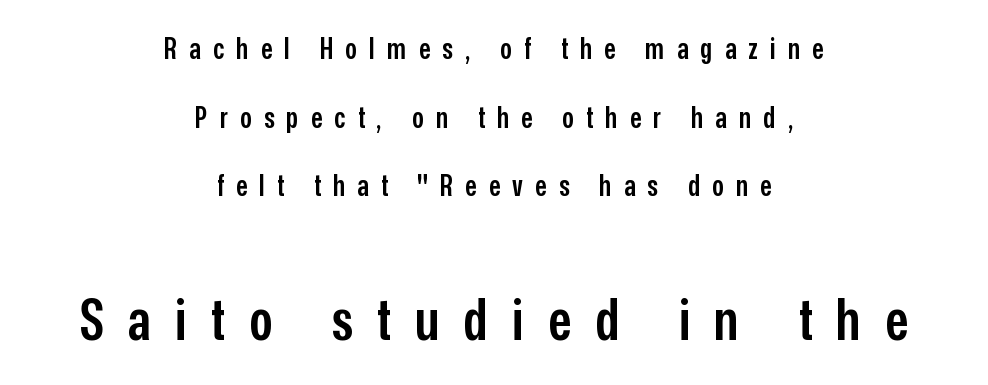
The image shows 58 px semibold, condensed sans-serif type, upright; set centered, loose line spacing (2.37x), unusually wide letter spacing (+0.42 em), not underlined; the second (bottom) block is 2.0x larger; low stroke contrast and a medium x-height.
